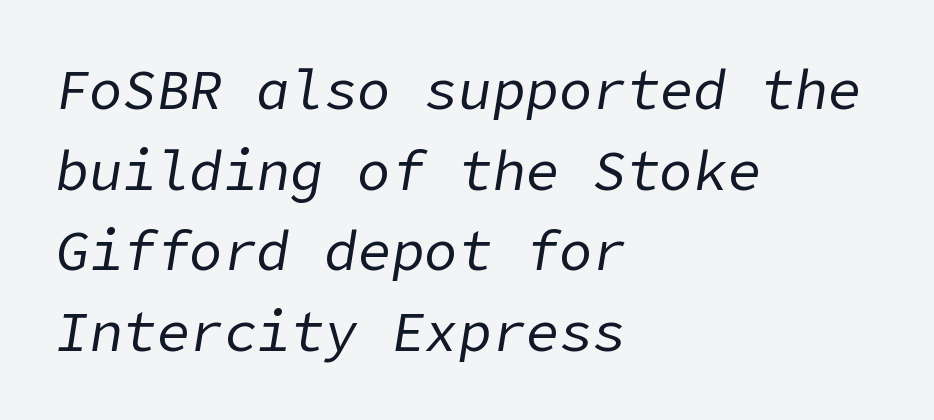
Q: Is the text bold? A: No.
Q: Is the text italic (slanted)? A: Yes, it leans right by about 9 degrees.
Q: Is the text underlined? A: No.
Q: How is the paragraph aligned? A: Left-aligned.
Q: Is the spacing between letters normal or unusually wide? A: Normal.
Q: Is the spacing between lines tight, normal or loose? A: Normal.
Q: Width (condensed, normal, or wide)? A: Normal.
Q: Stroke contrast? A: Low.
Q: x-height? A: Medium.
